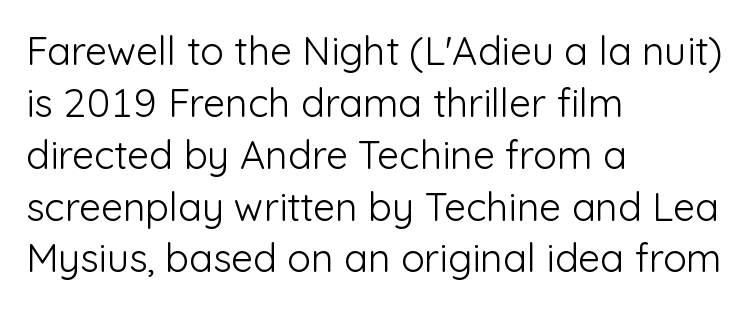
Note the varied advance widths — an 'i' is clearly narrower than an 'm'. A typesetter would mark this as roman, not italic. Type without underlining. Left-aligned paragraph, ragged on the right. Each letter's strokes conclude bluntly, with no projecting serifs. One glance says typical: line gaps are just what's usual.
